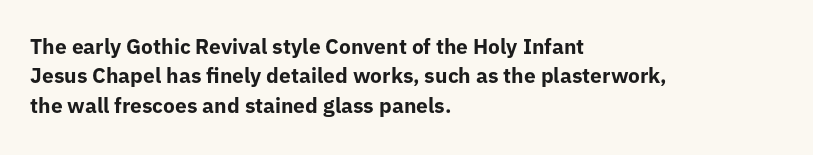
{"italic": "no", "bold": "yes", "underline": "no", "align": "left", "line_spacing": "normal", "line_spacing_ratio": 1.4, "letter_spacing": "normal", "letter_spacing_em": 0.0, "glyph_px": 21}
